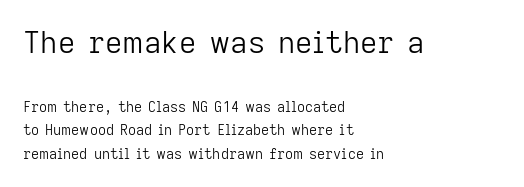
Q: Is the text bold? A: No.
Q: Is the text italic (slanted)? A: No, it is upright.
Q: Is the typeface a serif or a sans-serif typeface? A: Sans-serif.
Q: Is the text underlined? A: No.
Q: How is the paragraph aligned? A: Left-aligned.
Q: Is the spacing between letters normal or unusually wide? A: Normal.
Q: Is the spacing between lines tight, normal or loose? A: Normal.
Q: Which block of text is set in a larger size, the first (top) or the second (bottom)? A: The first (top) one.
Q: Width (condensed, normal, or wide)? A: Normal.
Q: Stroke contrast? A: Low.
Q: x-height? A: Medium.
Q: Monospaced? A: No.
